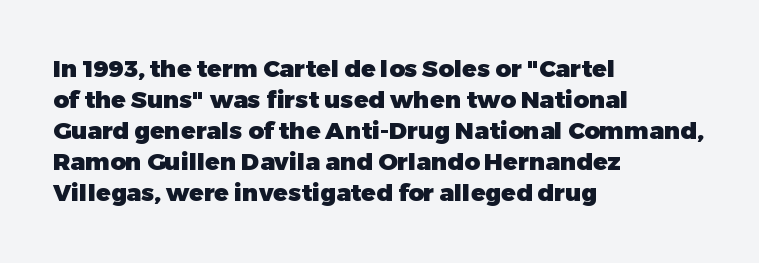
If you measured baseline to baseline, you'd find a middling distance. The specimen reads as upright at a glance. Glyph-to-glyph distance matches everyday printed text. Heavy, bold letterforms. Each row of text sits above clean, open space.
